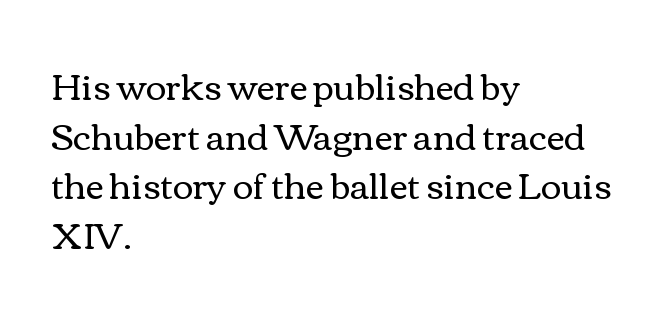
Tracking value appears to be zero — textbook default spacing. These lines are rendered in a variable-pitch font. Regarding leading, the lines here are spaced in the standard way. Each stroke keeps to a modest, everyday thickness or less. Tall strokes in this sample are plumb rather than angled. Underline: absent.
